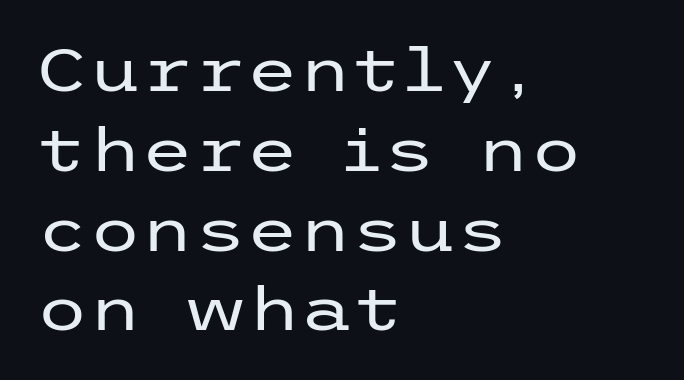
Q: Is the text bold? A: No.
Q: Is the text italic (slanted)? A: No, it is upright.
Q: Is the typeface a serif or a sans-serif typeface? A: Sans-serif.
Q: Is the text underlined? A: No.
Q: How is the paragraph aligned? A: Left-aligned.
Q: Is the spacing between letters normal or unusually wide? A: Normal.
Q: Is the spacing between lines tight, normal or loose? A: Normal.
Q: Width (condensed, normal, or wide)? A: Wide.
Q: Stroke contrast? A: Low.
Q: x-height? A: Medium.
